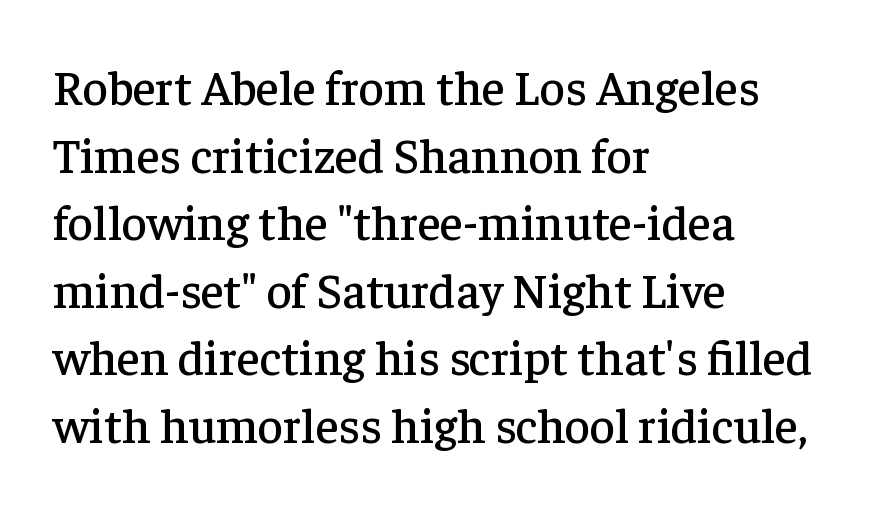
{"serif": "yes", "italic": "no", "width": "normal", "stroke_contrast": "low", "x_height": "medium", "monospaced": "no", "underline": "no", "align": "left", "line_spacing": "normal", "line_spacing_ratio": 1.38, "letter_spacing": "normal", "letter_spacing_em": 0.0, "glyph_px": 49}
